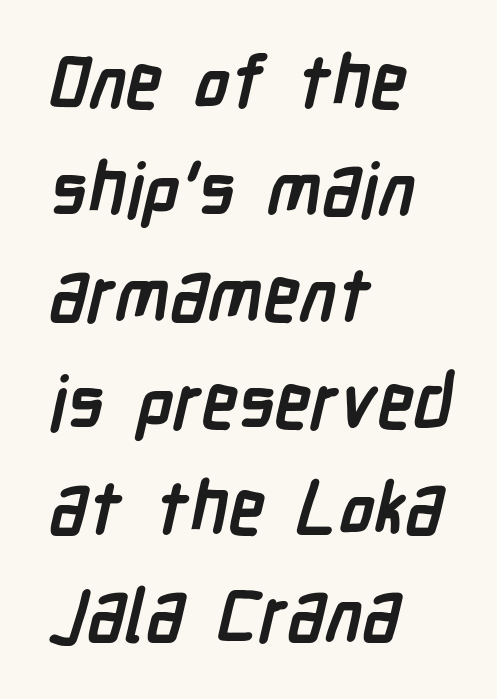
{"serif": "no", "bold": "yes", "weight": "semibold", "width": "condensed", "stroke_contrast": "low", "x_height": "medium", "monospaced": "no", "underline": "no", "align": "left", "line_spacing": "normal", "line_spacing_ratio": 1.46, "letter_spacing": "normal", "letter_spacing_em": 0.0, "glyph_px": 73}
